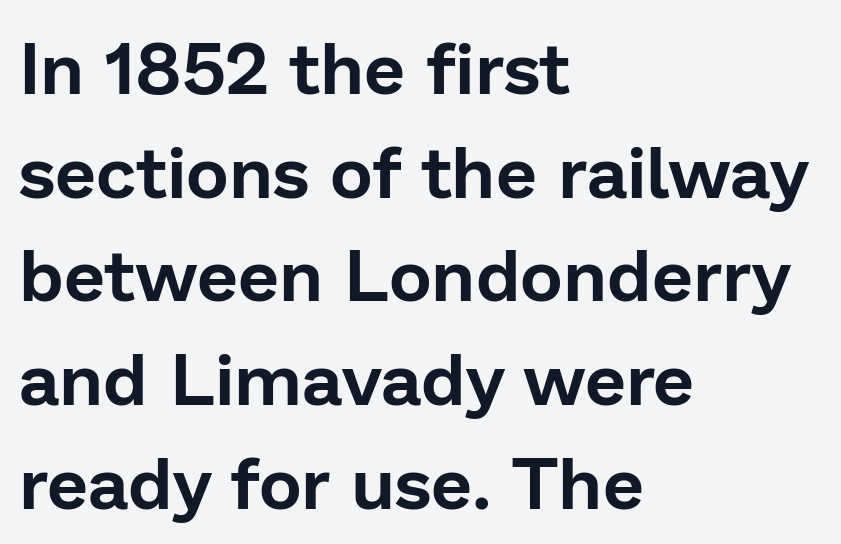
Q: Is the text italic (slanted)? A: No, it is upright.
Q: Is the typeface a serif or a sans-serif typeface? A: Sans-serif.
Q: Is the text underlined? A: No.
Q: How is the paragraph aligned? A: Left-aligned.
Q: Is the spacing between letters normal or unusually wide? A: Normal.
Q: Is the spacing between lines tight, normal or loose? A: Normal.
Q: Width (condensed, normal, or wide)? A: Normal.
Q: Stroke contrast? A: Low.
Q: x-height? A: Medium.
Q: Monospaced? A: No.
